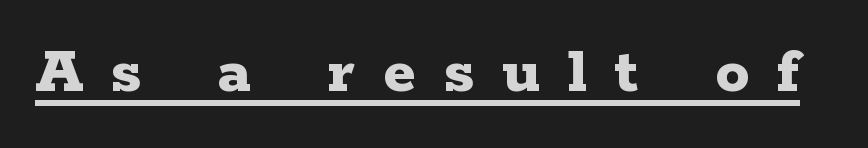
Q: Is the text bold? A: Yes.
Q: Is the text italic (slanted)? A: No, it is upright.
Q: Is the typeface a serif or a sans-serif typeface? A: Serif.
Q: Is the text underlined? A: Yes.
Q: Is the spacing between letters normal or unusually wide? A: Unusually wide.
Q: Width (condensed, normal, or wide)? A: Wide.
Q: Stroke contrast? A: Low.
Q: x-height? A: Medium.
Q: Monospaced? A: No.
